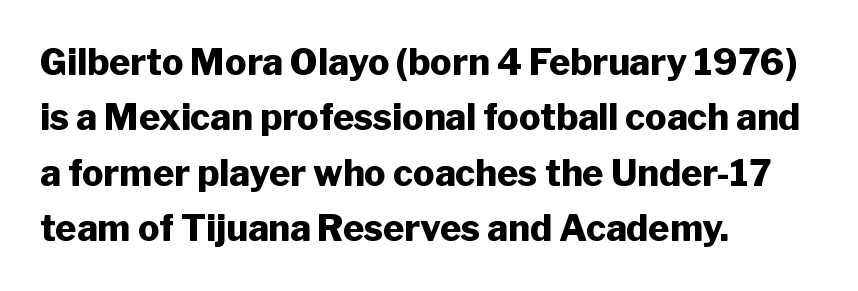
Q: Is the text bold? A: Yes.
Q: Is the text italic (slanted)? A: No, it is upright.
Q: Is the typeface a serif or a sans-serif typeface? A: Sans-serif.
Q: Is the text underlined? A: No.
Q: How is the paragraph aligned? A: Left-aligned.
Q: Is the spacing between letters normal or unusually wide? A: Normal.
Q: Is the spacing between lines tight, normal or loose? A: Normal.
Q: Width (condensed, normal, or wide)? A: Normal.
Q: Stroke contrast? A: Low.
Q: x-height? A: Medium.
Q: Monospaced? A: No.
